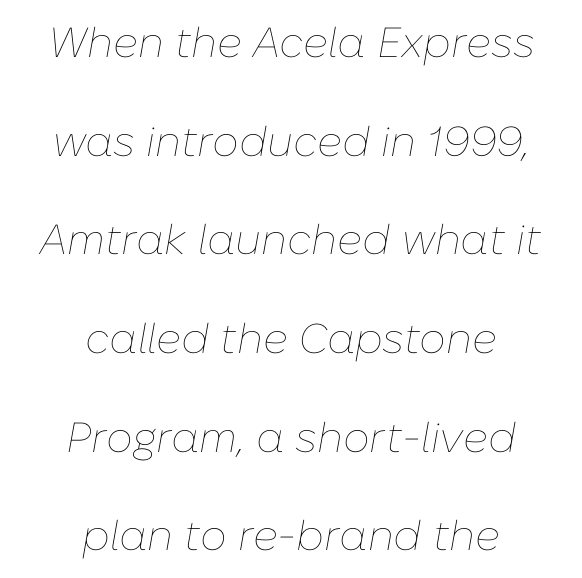
These lines stand farther apart than default settings would place them. Here the designer chose a conventional face with non-uniform glyph widths. Tracking here is standard; glyphs follow each other at the usual distance. The compositor balanced each line on the midline. The passage shown is not underscored anywhere.
